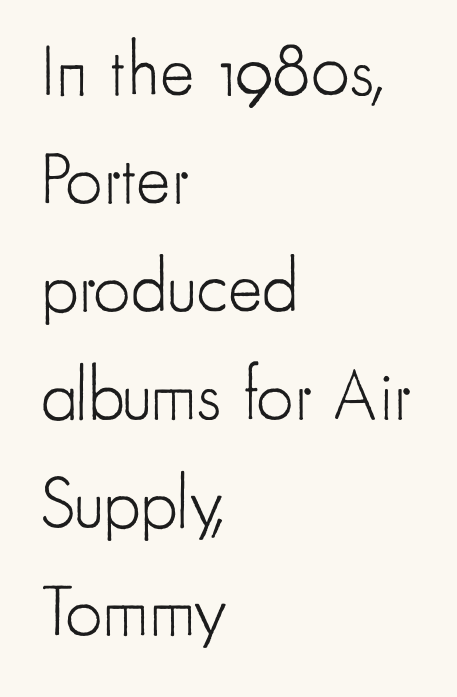
{"serif": "no", "italic": "no", "bold": "no", "weight": "light", "width": "condensed", "stroke_contrast": "low", "x_height": "small", "monospaced": "no", "underline": "no", "align": "left", "line_spacing": "normal", "line_spacing_ratio": 1.48, "letter_spacing": "normal", "letter_spacing_em": 0.0, "glyph_px": 73}
